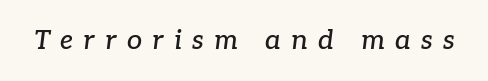
Q: Is the text italic (slanted)? A: Yes, it leans right by about 7 degrees.
Q: Is the text underlined? A: No.
Q: Is the spacing between letters normal or unusually wide? A: Unusually wide.
